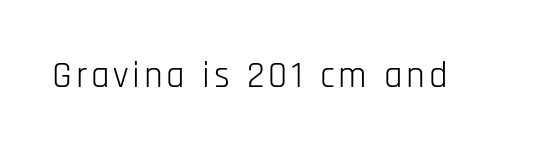
{"serif": "no", "italic": "no", "bold": "no", "weight": "light", "width": "condensed", "stroke_contrast": "low", "x_height": "large", "monospaced": "no", "underline": "no", "glyph_px": 37}
